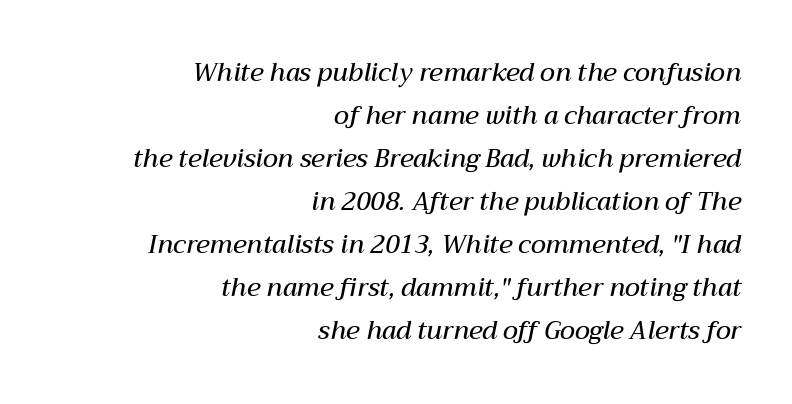
Q: Is the text bold? A: Semi-bold.
Q: Is the text italic (slanted)? A: Yes, it leans right by about 12 degrees.
Q: Is the text underlined? A: No.
Q: How is the paragraph aligned? A: Right-aligned.
Q: Is the spacing between letters normal or unusually wide? A: Normal.
